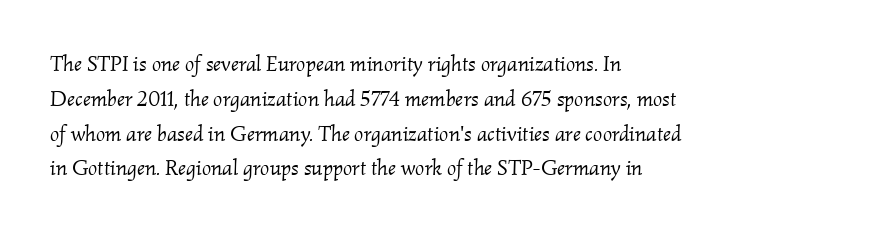
{"italic": "yes", "lean": "right", "slant_degrees": 2, "bold": "no", "underline": "no", "align": "left", "line_spacing": "normal", "line_spacing_ratio": 1.58, "letter_spacing": "normal", "letter_spacing_em": 0.0, "glyph_px": 22}
